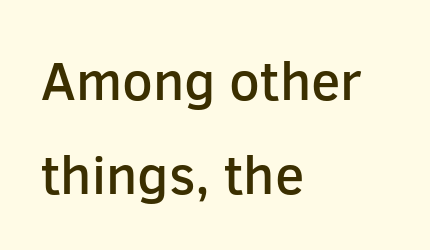
{"serif": "no", "italic": "no", "bold": "semi", "weight": "semibold", "width": "normal", "stroke_contrast": "low", "x_height": "medium", "monospaced": "no", "underline": "no", "align": "left", "line_spacing_ratio": 1.74, "letter_spacing": "normal", "letter_spacing_em": 0.0, "glyph_px": 54}
